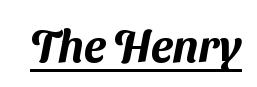
Q: Is the typeface a serif or a sans-serif typeface? A: Sans-serif.
Q: Is the text underlined? A: Yes.
Q: Is the spacing between letters normal or unusually wide? A: Normal.
Q: Width (condensed, normal, or wide)? A: Normal.
Q: Stroke contrast? A: Medium.
Q: x-height? A: Medium.
Q: Monospaced? A: No.
